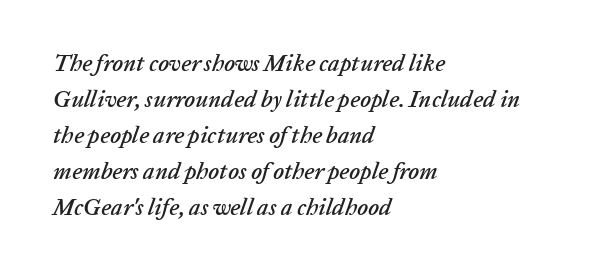
Q: Is the text italic (slanted)? A: Yes, it leans right by about 20 degrees.
Q: Is the text underlined? A: No.
Q: How is the paragraph aligned? A: Left-aligned.
Q: Is the spacing between letters normal or unusually wide? A: Normal.
Q: Is the spacing between lines tight, normal or loose? A: Normal.
